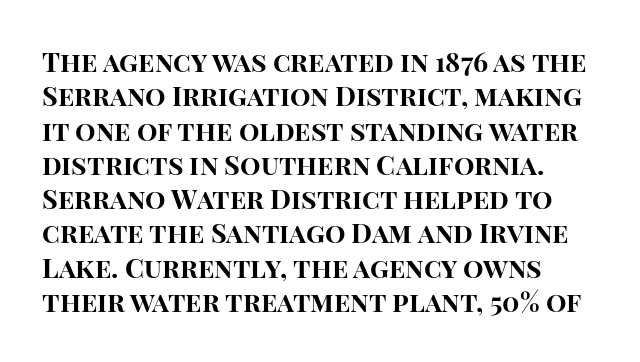
Q: Is the text bold? A: Yes.
Q: Is the text italic (slanted)? A: No, it is upright.
Q: Is the text underlined? A: No.
Q: How is the paragraph aligned? A: Left-aligned.
Q: Is the spacing between letters normal or unusually wide? A: Normal.
Q: Is the spacing between lines tight, normal or loose? A: Normal.
